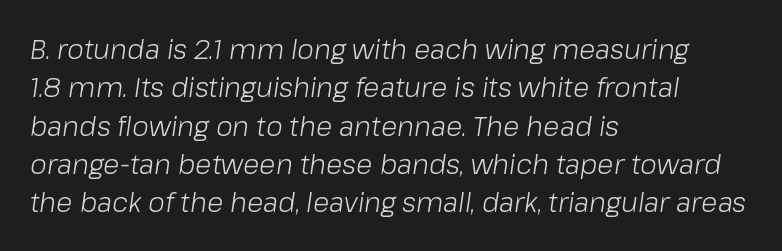
{"italic": "yes", "lean": "right", "slant_degrees": 8, "bold": "no", "underline": "no", "align": "left", "line_spacing": "normal", "line_spacing_ratio": 1.42, "letter_spacing": "normal", "letter_spacing_em": 0.0, "glyph_px": 27}
